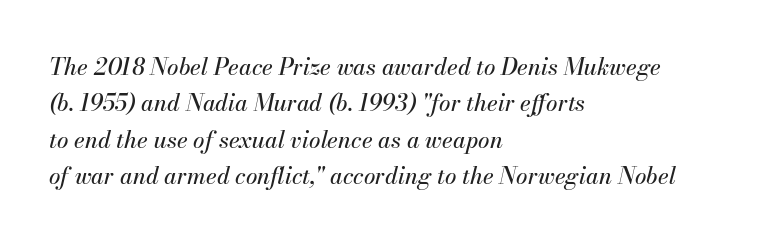
{"italic": "yes", "lean": "right", "slant_degrees": 13, "underline": "no", "align": "left", "line_spacing": "normal", "line_spacing_ratio": 1.58, "letter_spacing": "normal", "letter_spacing_em": 0.0, "glyph_px": 23}
